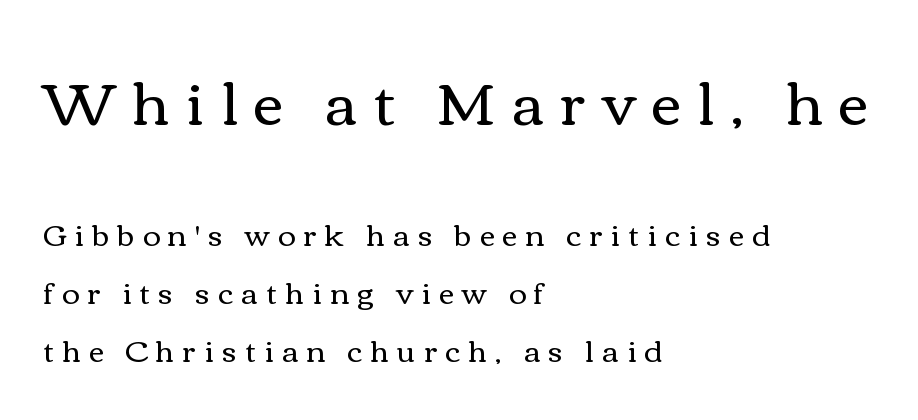
Spacing between characters has been opened up far beyond the box default. Is the lower block the larger one? No — the upper block carries the bigger type. Varying glyph widths throughout — classic text-font behaviour. Glance below the letters and you will spot only blank space.
